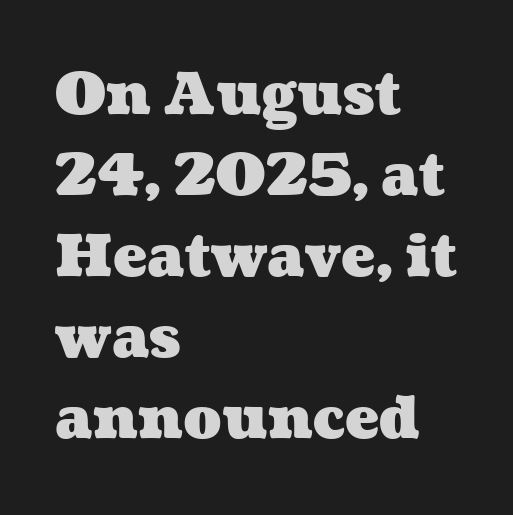
Left-aligned paragraph, ragged on the right. Each new line begins a customary step beneath the previous one. Proportional: the letters do not fall into vertical columns. Glyph-to-glyph distance matches everyday printed text. As a designer I'd log this as weight 700, bold.
